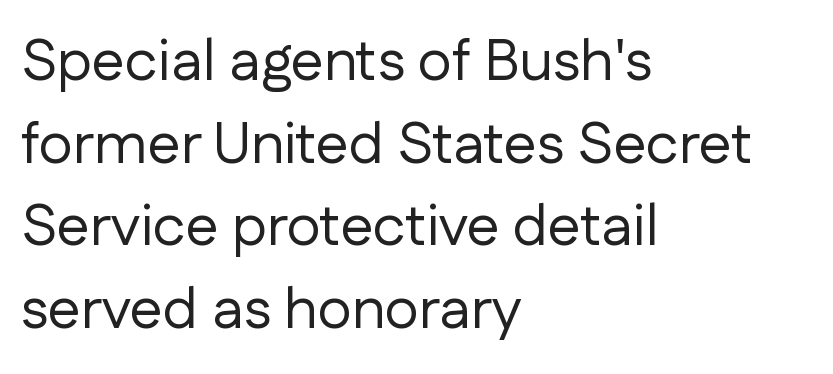
No extra ink here — the face is not bold. The gaps between neighbouring characters are ordinary and unremarkable. The passage shown is typeset with a sans-serif family. Regarding leading, the lines here are spaced in the standard way. These lines are rendered in a variable-pitch font.
